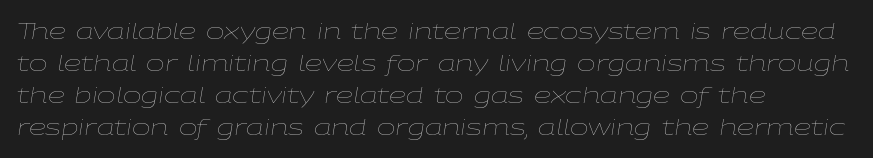
Typeset ragged right — the left edge is the straight one. Successive baselines arrive at the customary interval. Nobody touched the tracking dial on this one. Glance below the letters and you will spot only blank space. The strokes are not fattened; the text isn't bold.
